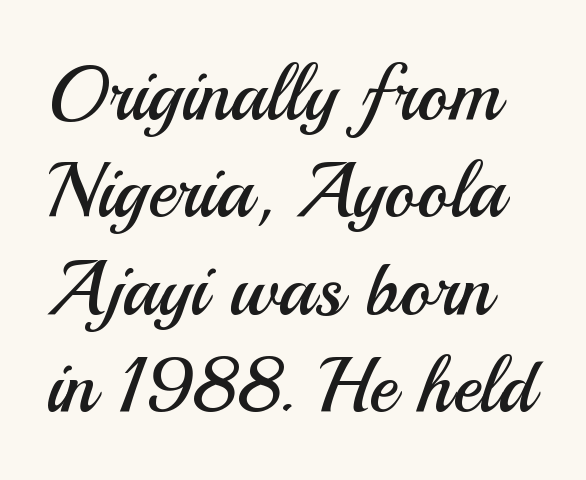
{"serif": "no", "bold": "no", "weight": "regular", "width": "normal", "stroke_contrast": "medium", "x_height": "small", "monospaced": "no", "underline": "no", "line_spacing": "normal", "line_spacing_ratio": 1.28, "letter_spacing": "normal", "letter_spacing_em": 0.0, "glyph_px": 76}
